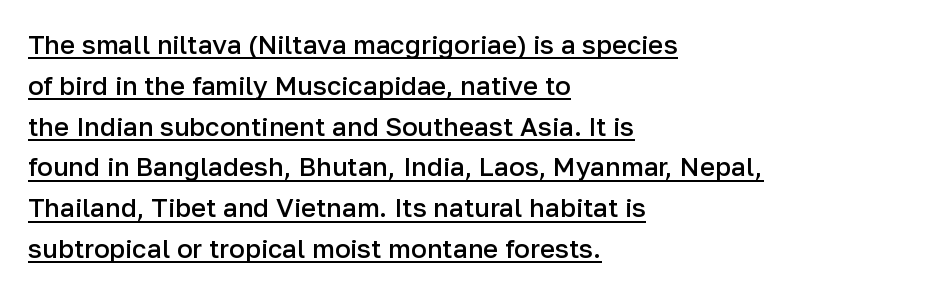
The type is set solid horizontally, with unmodified tracking. Line beginnings align vertically; line endings do not. Caption: lettering with a line underneath. If you measured baseline to baseline, you'd find a middling distance. Weight check: semibold — heavier than regular, not quite bold.
